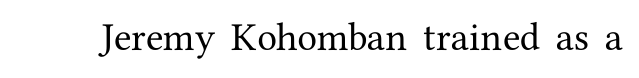
Q: Is the text italic (slanted)? A: No, it is upright.
Q: Is the typeface a serif or a sans-serif typeface? A: Serif.
Q: Is the text underlined? A: No.
Q: Is the spacing between letters normal or unusually wide? A: Normal.
Q: Width (condensed, normal, or wide)? A: Normal.
Q: Stroke contrast? A: Medium.
Q: x-height? A: Medium.
Q: Monospaced? A: No.
